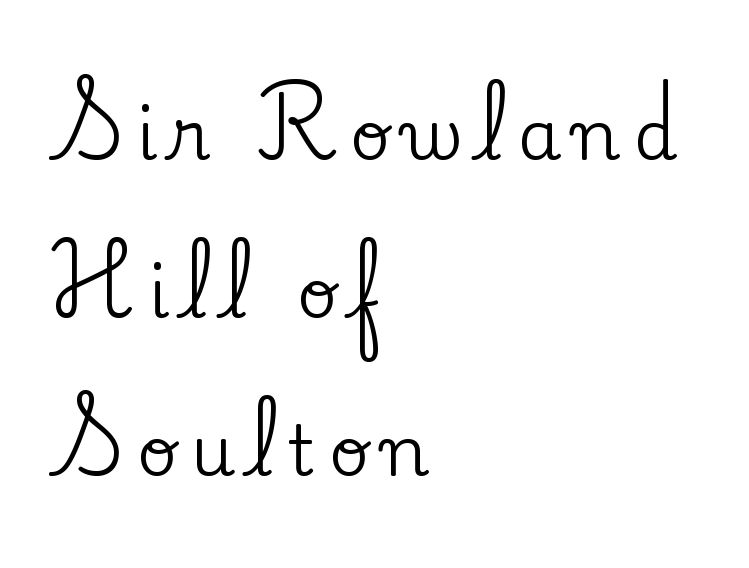
Q: Is the text italic (slanted)? A: No, it is upright.
Q: Is the typeface a serif or a sans-serif typeface? A: Serif.
Q: Is the text underlined? A: No.
Q: How is the paragraph aligned? A: Left-aligned.
Q: Is the spacing between lines tight, normal or loose? A: Loose.
Q: Width (condensed, normal, or wide)? A: Normal.
Q: Stroke contrast? A: Low.
Q: x-height? A: Small.
Q: Monospaced? A: No.
